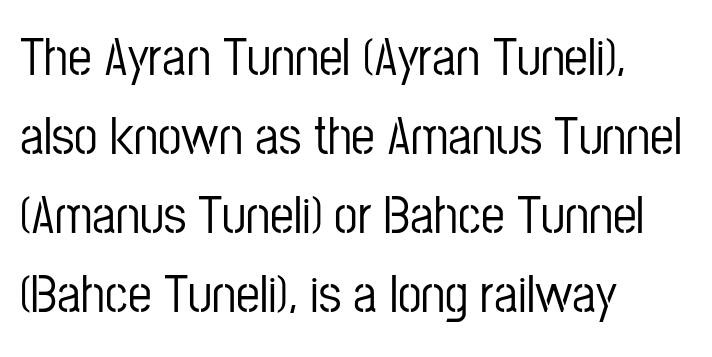
The font family rendered here belongs to the sans-serif group. This sample has the flowing, uneven cadence of proportional lettering. The glyphs are unaccompanied by any horizontal stroke below them. There is no visible air inserted between adjacent glyphs. Does the copy run flush right? No — it runs flush left. When letters stand straight like this, we call the style roman or upright.
